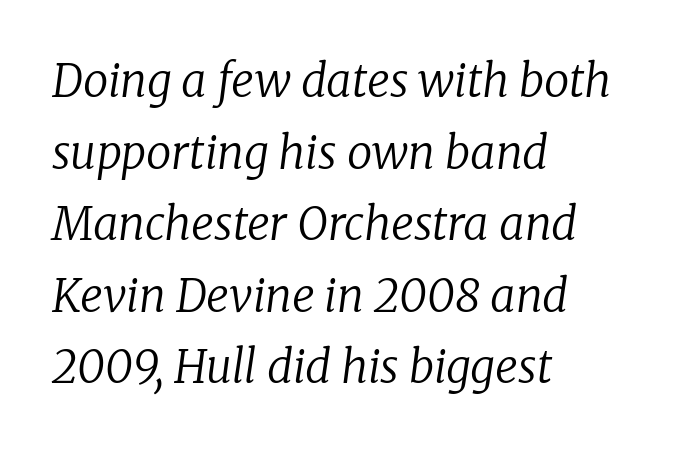
The glyphs are unaccompanied by any horizontal stroke below them. The passage shown is typed in a proportional face where columns would drift. If you drew a line through each stem, it would be angled. On a weight scale, this lands at 450 or below.
